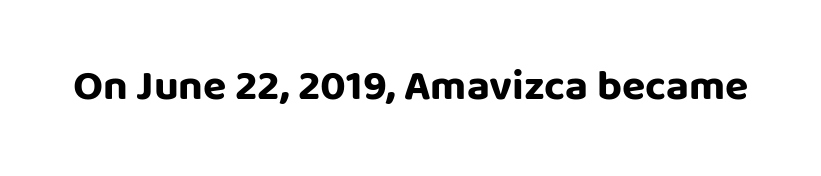
The image shows 43 px bold sans-serif type, upright; set normal letter spacing, not underlined; low stroke contrast and a large x-height.
